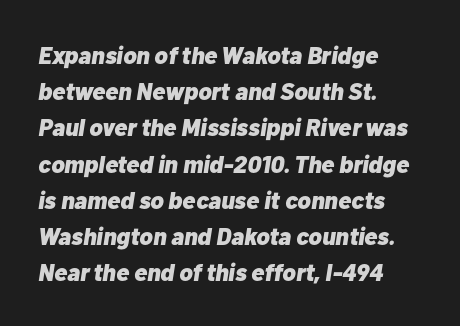
{"italic": "yes", "lean": "right", "slant_degrees": 10, "bold": "yes", "underline": "no", "align": "left", "line_spacing": "normal", "line_spacing_ratio": 1.51, "letter_spacing": "normal", "letter_spacing_em": 0.0, "glyph_px": 24}
